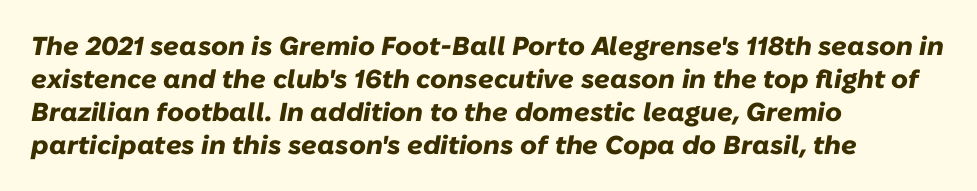
Does the leading feel generous? No, just average. Typeset ragged right — the left edge is the straight one. The specimen omits any rule beneath the text block's lines. Each glyph is drawn with heavy, bold strokes. A typesetter would mark this as italic. Nobody touched the tracking dial on this one.
